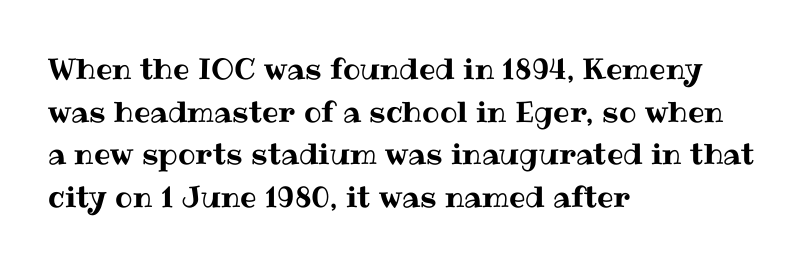
Q: Is the text italic (slanted)? A: No, it is upright.
Q: Is the text underlined? A: No.
Q: How is the paragraph aligned? A: Left-aligned.
Q: Is the spacing between letters normal or unusually wide? A: Normal.
Q: Is the spacing between lines tight, normal or loose? A: Normal.
Q: Width (condensed, normal, or wide)? A: Normal.
Q: Stroke contrast? A: Medium.
Q: x-height? A: Medium.
Q: Monospaced? A: No.
